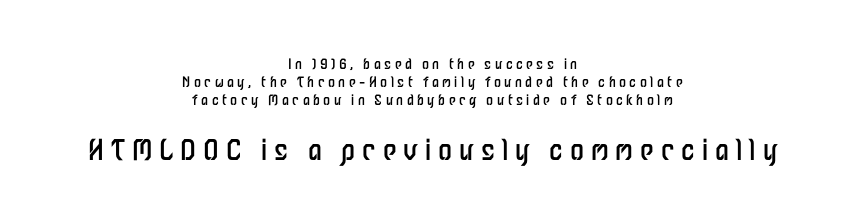
{"serif": "no", "italic": "no", "bold": "no", "weight": "regular", "width": "condensed", "stroke_contrast": "low", "x_height": "medium", "monospaced": "no", "underline": "no", "align": "center", "line_spacing": "normal", "line_spacing_ratio": 1.29, "letter_spacing": "wide", "letter_spacing_em": 0.25, "larger_block": "second", "size_ratio": 2.0, "glyph_px": 28}
